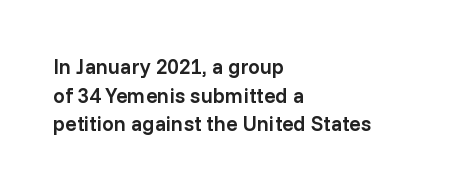
This sample uses an upright cut, with every glyph sitting square on the baseline. Moderately thickened strokes mark this as semibold type. Short note: letters normally spaced. A typesetter would call this leading conventional body-copy spacing. Just letters on the line, the space beneath them empty. Casual observation: everything's shoved over to the left.
